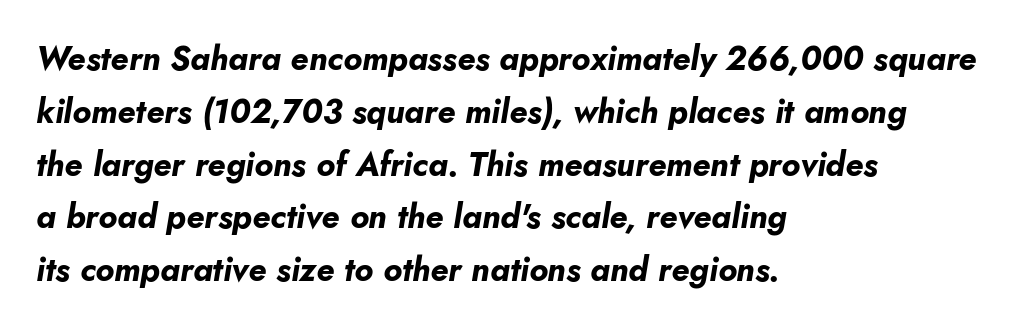
Q: Is the text bold? A: Yes.
Q: Is the text italic (slanted)? A: Yes, it leans right by about 10 degrees.
Q: Is the text underlined? A: No.
Q: How is the paragraph aligned? A: Left-aligned.
Q: Is the spacing between letters normal or unusually wide? A: Normal.
Q: Is the spacing between lines tight, normal or loose? A: Normal.
Q: Width (condensed, normal, or wide)? A: Normal.
Q: Stroke contrast? A: Low.
Q: x-height? A: Small.
Q: Monospaced? A: No.
